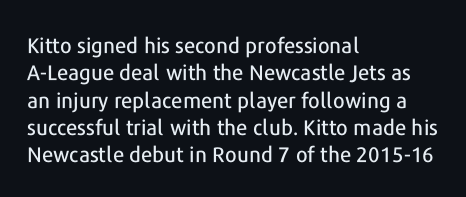
{"italic": "no", "underline": "no", "align": "left", "line_spacing": "normal", "line_spacing_ratio": 1.3, "letter_spacing": "normal", "letter_spacing_em": 0.0, "glyph_px": 21}
